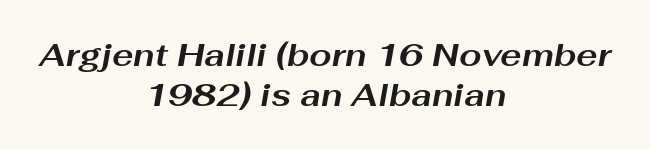
{"italic": "yes", "lean": "right", "slant_degrees": 10, "bold": "yes", "weight": "bold", "width": "wide", "stroke_contrast": "medium", "x_height": "medium", "monospaced": "no", "underline": "no", "align": "center", "line_spacing": "normal", "line_spacing_ratio": 1.25, "letter_spacing": "normal", "letter_spacing_em": 0.0, "glyph_px": 32}
